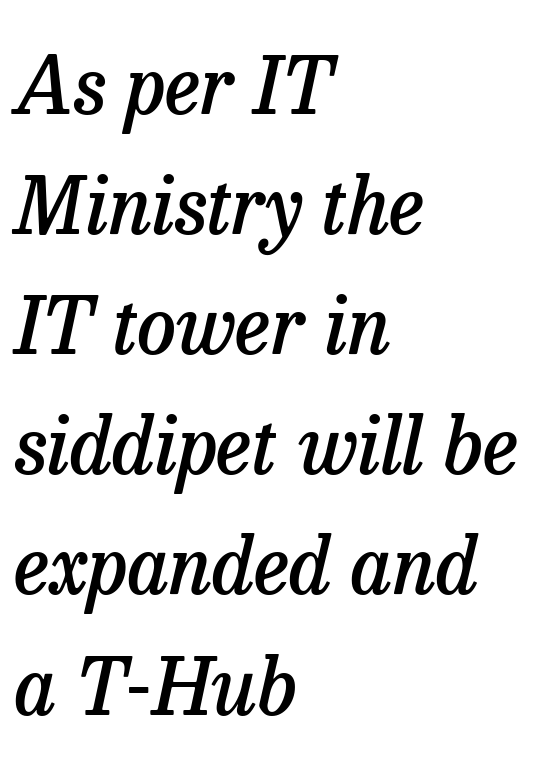
The image shows 78 px semibold serif type, italic (leaning right); set left-aligned, normal line spacing (1.54x), normal letter spacing, not underlined; low stroke contrast and a medium x-height.
